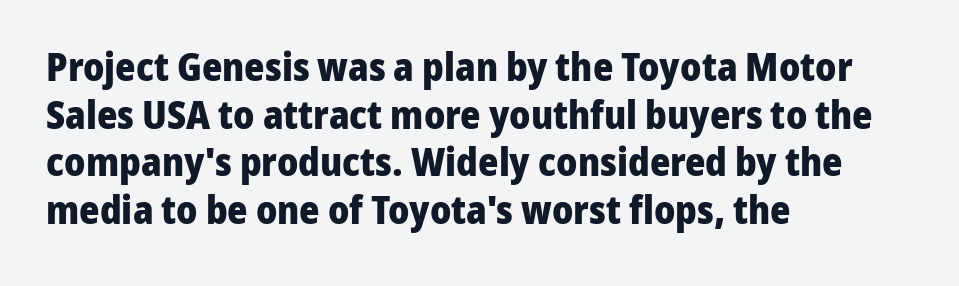
{"serif": "no", "italic": "no", "bold": "yes", "weight": "heavy", "width": "normal", "stroke_contrast": "low", "x_height": "medium", "monospaced": "no", "underline": "no", "align": "left", "line_spacing_ratio": 1.22, "letter_spacing": "normal", "letter_spacing_em": 0.0, "glyph_px": 39}
